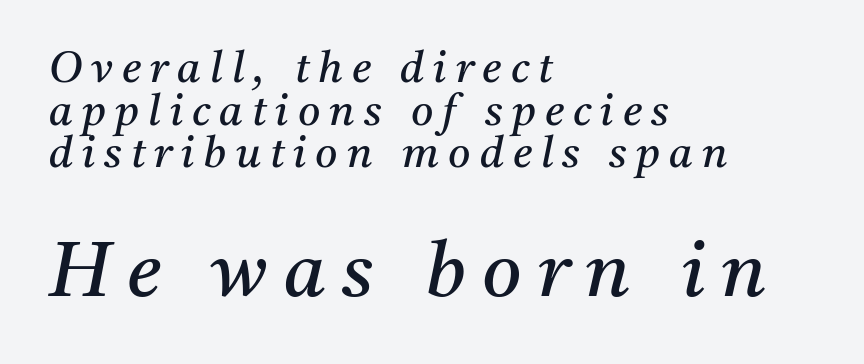
Q: Is the text bold? A: No.
Q: Is the text italic (slanted)? A: Yes, it leans right by about 11 degrees.
Q: Is the typeface a serif or a sans-serif typeface? A: Serif.
Q: Is the text underlined? A: No.
Q: How is the paragraph aligned? A: Left-aligned.
Q: Is the spacing between letters normal or unusually wide? A: Unusually wide.
Q: Is the spacing between lines tight, normal or loose? A: Tight.
Q: Which block of text is set in a larger size, the first (top) or the second (bottom)? A: The second (bottom) one.
Q: Width (condensed, normal, or wide)? A: Normal.
Q: Stroke contrast? A: Medium.
Q: x-height? A: Medium.
Q: Monospaced? A: No.
